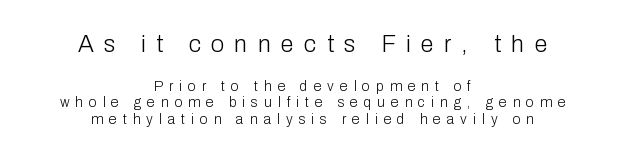
{"italic": "no", "bold": "no", "underline": "no", "align": "center", "line_spacing_ratio": 1.19, "letter_spacing": "wide", "letter_spacing_em": 0.43, "larger_block": "first", "size_ratio": 1.71, "glyph_px": 24}
